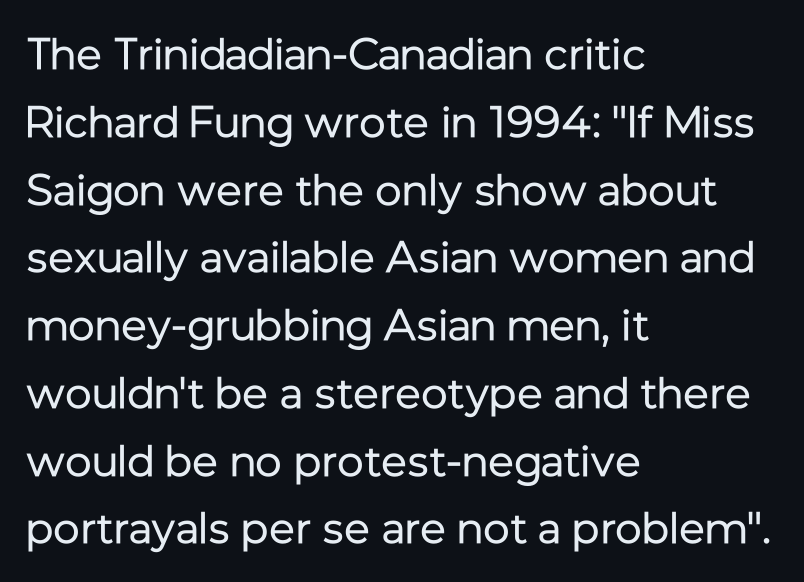
The image shows 44 px regular-weight sans-serif type, upright; set left-aligned, normal line spacing (1.54x), normal letter spacing, not underlined; low stroke contrast and a medium x-height.
